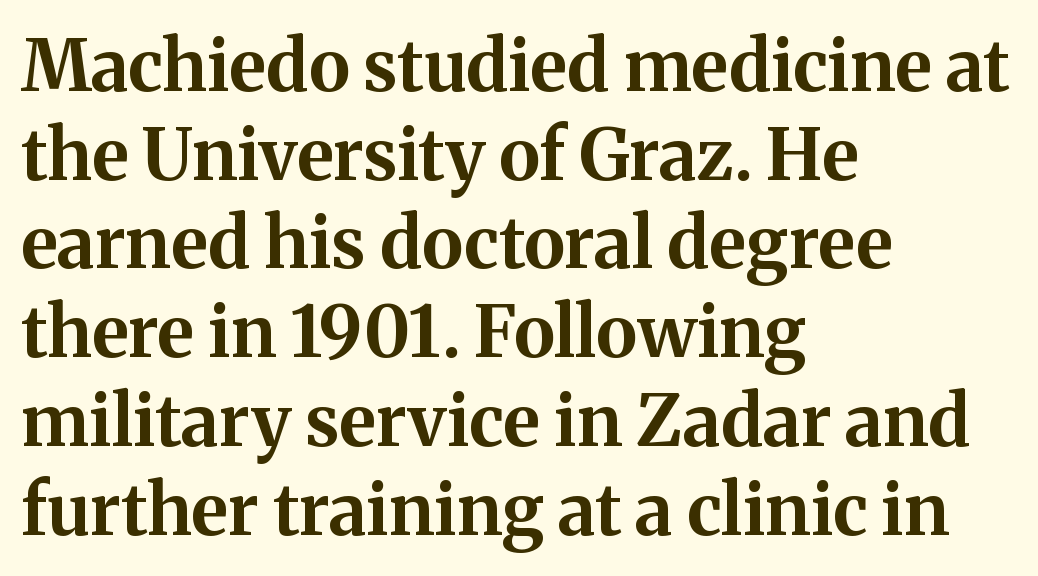
Q: Is the text bold? A: Yes.
Q: Is the text italic (slanted)? A: No, it is upright.
Q: Is the typeface a serif or a sans-serif typeface? A: Serif.
Q: Is the text underlined? A: No.
Q: How is the paragraph aligned? A: Left-aligned.
Q: Is the spacing between letters normal or unusually wide? A: Normal.
Q: Is the spacing between lines tight, normal or loose? A: Normal.
Q: Width (condensed, normal, or wide)? A: Normal.
Q: Stroke contrast? A: Medium.
Q: x-height? A: Medium.
Q: Monospaced? A: No.
